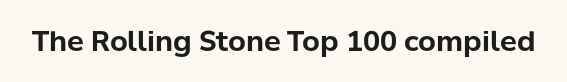
Q: Is the text bold? A: Yes.
Q: Is the text italic (slanted)? A: No, it is upright.
Q: Is the typeface a serif or a sans-serif typeface? A: Sans-serif.
Q: Is the text underlined? A: No.
Q: Is the spacing between letters normal or unusually wide? A: Normal.
Q: Width (condensed, normal, or wide)? A: Normal.
Q: Stroke contrast? A: Low.
Q: x-height? A: Medium.
Q: Monospaced? A: No.
